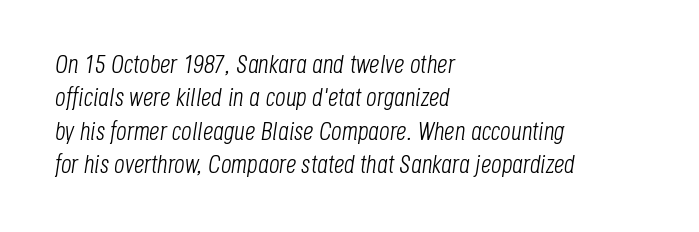
The compositor pushed each line to the left boundary. Interline gaps are of average width in this sample. Honestly, there is no underline to notice here at all. Each word holds together tightly as a unit, with standard inter-letter gaps.
